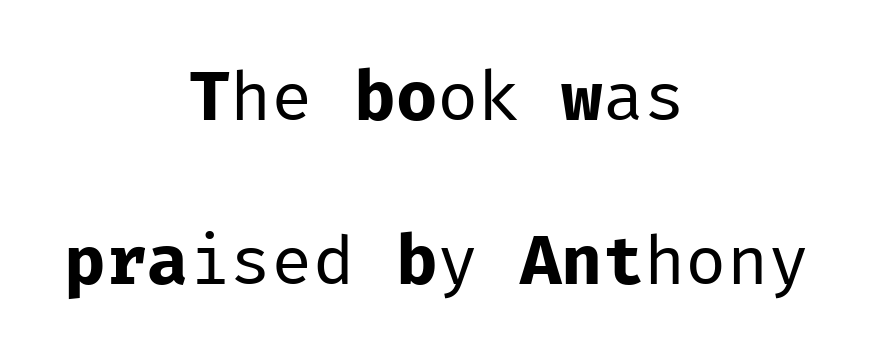
{"serif": "no", "italic": "no", "bold": "no", "weight": "regular", "width": "normal", "stroke_contrast": "low", "x_height": "medium", "monospaced": "yes", "underline": "no", "align": "center", "line_spacing": "loose", "line_spacing_ratio": 2.37, "letter_spacing": "normal", "letter_spacing_em": 0.0, "glyph_px": 69}
